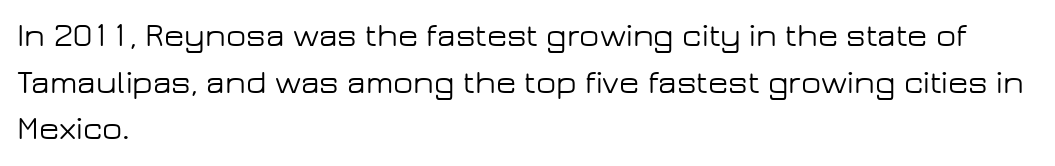
Horizontal bands of white between lines are of average thickness. To sum up the face: it is a sans, with no serifs. The letters sit at their default tracking, neither squeezed nor spread. The passage shown is not underscored anywhere. This is roman type, the default non-slanted kind. Looks like regular typesetting: each glyph gets only the width it needs.
